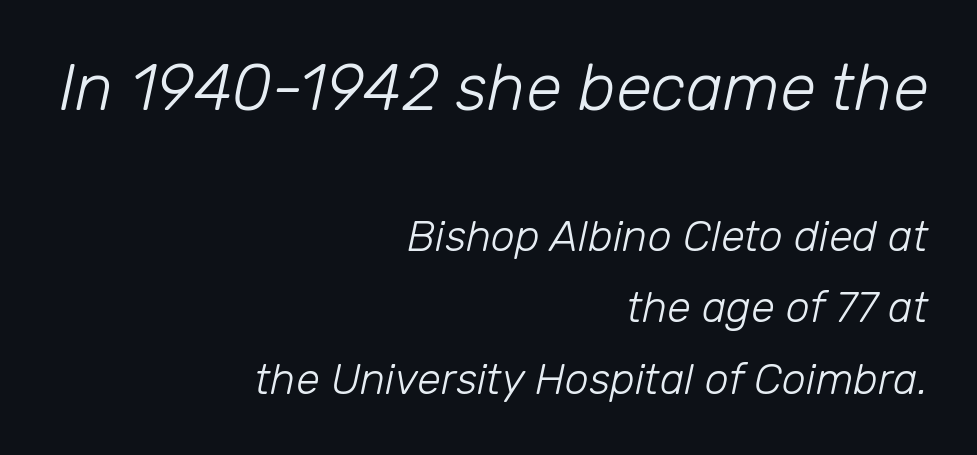
{"italic": "yes", "lean": "right", "slant_degrees": 12, "bold": "no", "weight": "light", "width": "normal", "stroke_contrast": "low", "x_height": "medium", "monospaced": "no", "underline": "no", "align": "right", "line_spacing": "normal", "line_spacing_ratio": 1.67, "letter_spacing": "normal", "letter_spacing_em": 0.0, "larger_block": "first", "size_ratio": 1.51, "glyph_px": 65}
